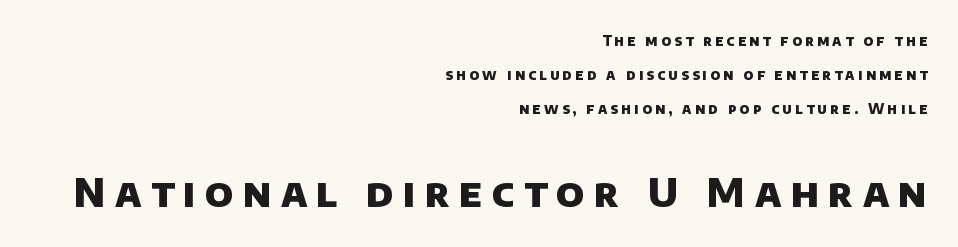
Q: Is the text bold? A: Yes.
Q: Is the typeface a serif or a sans-serif typeface? A: Sans-serif.
Q: Is the text underlined? A: No.
Q: How is the paragraph aligned? A: Right-aligned.
Q: Is the spacing between letters normal or unusually wide? A: Unusually wide.
Q: Is the spacing between lines tight, normal or loose? A: Loose.
Q: Which block of text is set in a larger size, the first (top) or the second (bottom)? A: The second (bottom) one.
Q: Width (condensed, normal, or wide)? A: Normal.
Q: Stroke contrast? A: Low.
Q: x-height? A: Large.
Q: Monospaced? A: No.
